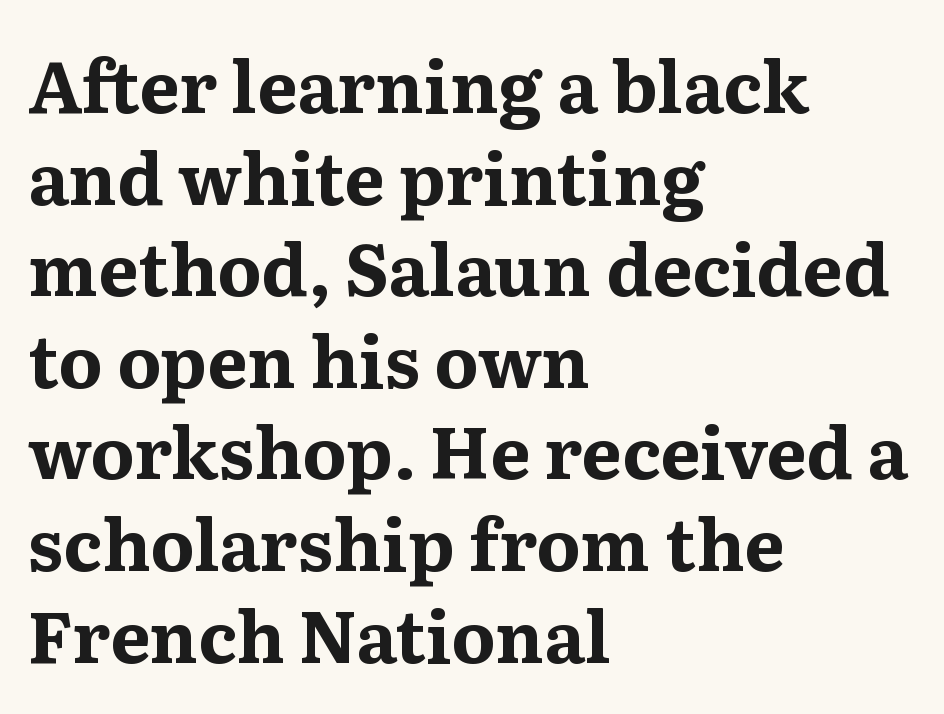
Look at the bottom of the vertical strokes: they flare into serifs here. The passage shown has conventional tracking throughout. Each letter keeps its own natural width here, so spacing adapts to shape. In terms of posture, this sample is upright.
